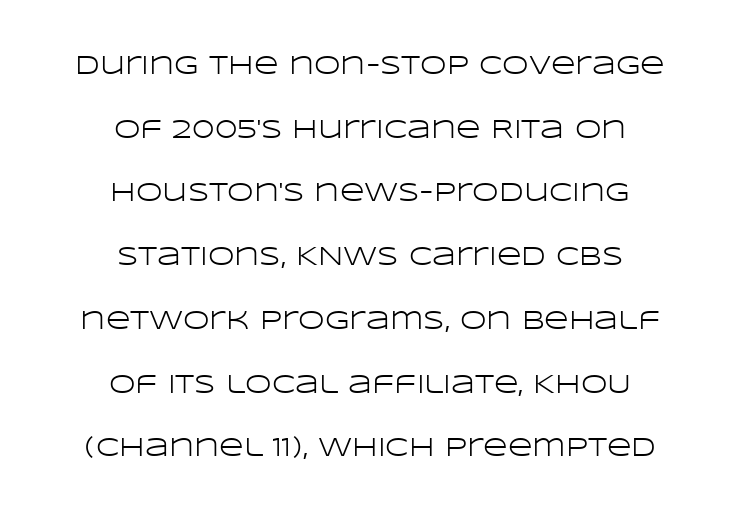
Q: Is the text bold? A: No.
Q: Is the text italic (slanted)? A: No, it is upright.
Q: Is the text underlined? A: No.
Q: How is the paragraph aligned? A: Centered.
Q: Is the spacing between letters normal or unusually wide? A: Normal.
Q: Is the spacing between lines tight, normal or loose? A: Loose.
